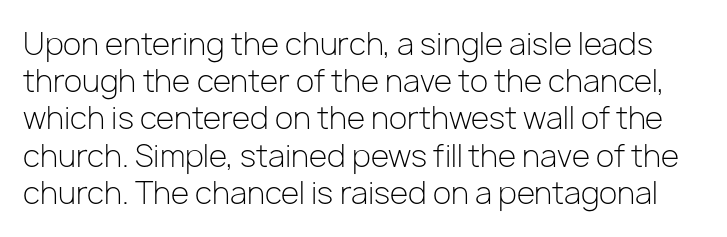
{"serif": "no", "italic": "no", "bold": "no", "weight": "light", "width": "normal", "stroke_contrast": "low", "x_height": "medium", "monospaced": "no", "underline": "no", "line_spacing_ratio": 1.24, "letter_spacing": "normal", "letter_spacing_em": 0.0, "glyph_px": 30}
